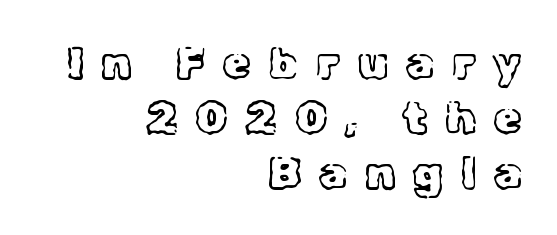
The image shows 44 px light serif type, upright; set right-aligned, normal line spacing (1.25x), unusually wide letter spacing (+0.42 em), not underlined; a medium x-height.
